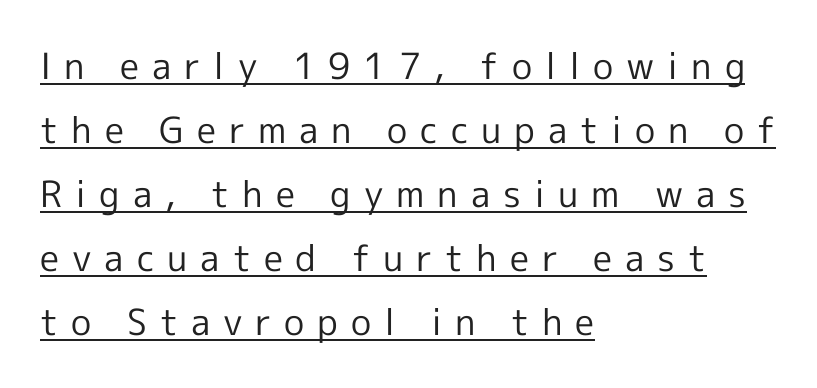
Q: Is the text bold? A: No.
Q: Is the text italic (slanted)? A: No, it is upright.
Q: Is the typeface a serif or a sans-serif typeface? A: Sans-serif.
Q: Is the text underlined? A: Yes.
Q: How is the paragraph aligned? A: Left-aligned.
Q: Is the spacing between letters normal or unusually wide? A: Unusually wide.
Q: Width (condensed, normal, or wide)? A: Normal.
Q: x-height? A: Medium.
Q: Monospaced? A: No.
